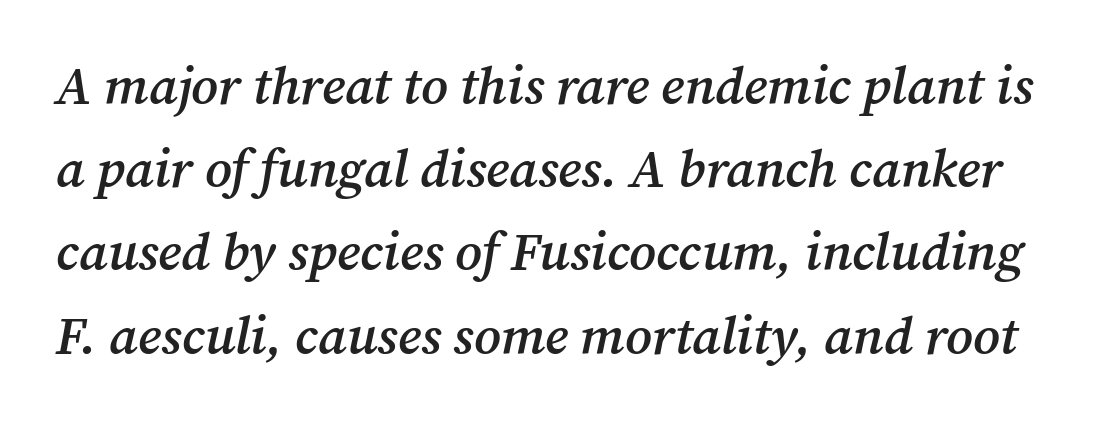
Semibold letterforms, between regular and bold. Looking at the ascenders, they clearly lean. The letters advance in unequal steps, a hallmark of proportional type. Quick note: interline space is typical.
